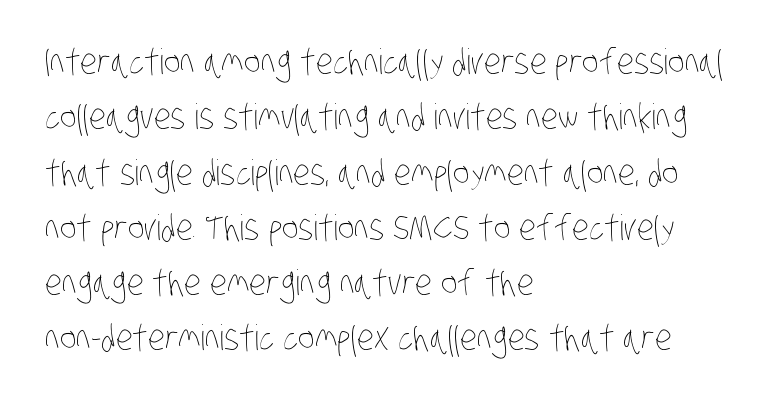
{"bold": "no", "weight": "thin", "width": "condensed", "stroke_contrast": "low", "x_height": "large", "monospaced": "no", "underline": "no", "align": "left", "line_spacing": "normal", "line_spacing_ratio": 1.58, "letter_spacing": "normal", "letter_spacing_em": 0.0, "glyph_px": 35}
